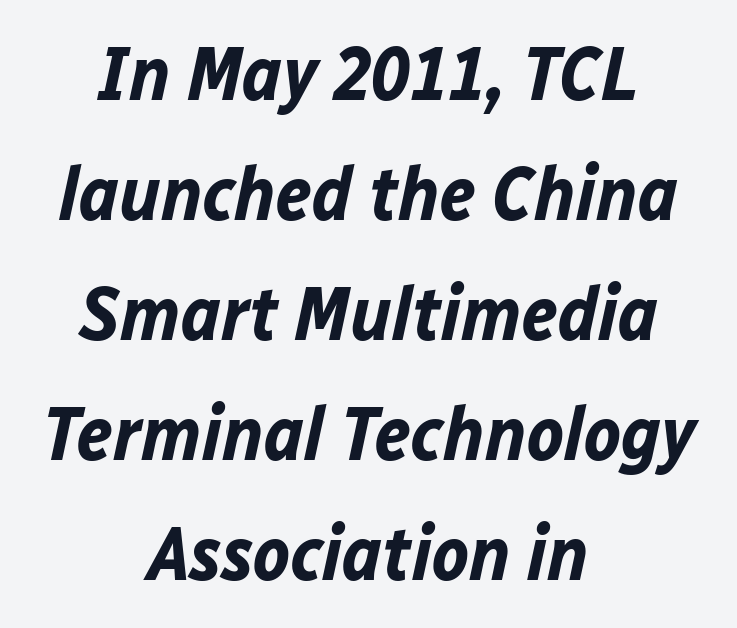
You'd pick this weight for a headline — it's a proper bold. Notice how descenders clear the ascenders below comfortably — that's standard leading. The lines in this sample share a center point and differ in where they start and stop. The type is set solid horizontally, with unmodified tracking. The glyphs are unaccompanied by any horizontal stroke below them.
